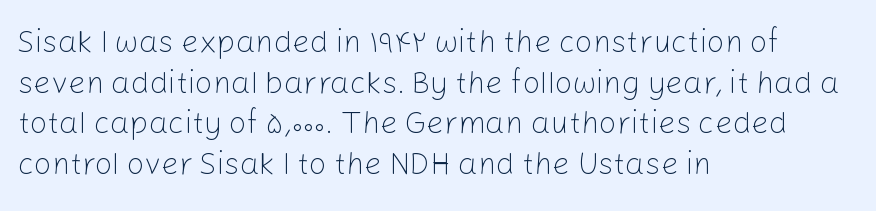
To sum up the face: it is a sans, with no serifs. Tracking value appears to be zero — textbook default spacing. Unbolded letterforms with no extra heft. Here the designer chose a conventional face with non-uniform glyph widths.
